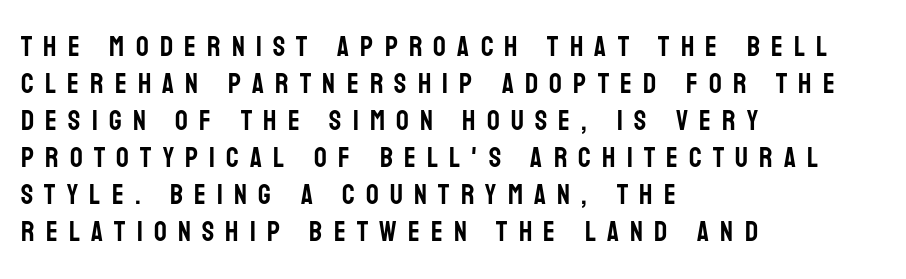
The image shows 28 px condensed sans-serif type, upright; set left-aligned, normal line spacing (1.32x), unusually wide letter spacing (+0.4 em), not underlined; low stroke contrast and a large x-height.
